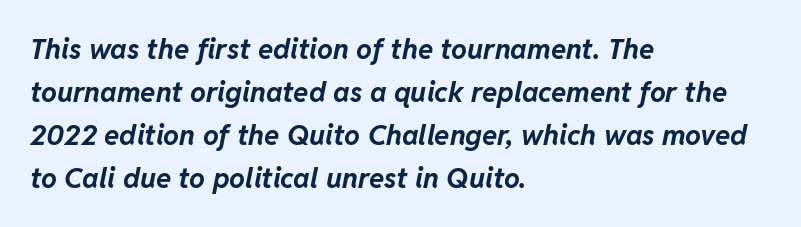
{"italic": "yes", "lean": "right", "slant_degrees": 11, "bold": "yes", "weight": "bold", "width": "normal", "stroke_contrast": "low", "x_height": "medium", "monospaced": "no", "underline": "no", "align": "left", "line_spacing": "normal", "line_spacing_ratio": 1.53, "letter_spacing": "normal", "letter_spacing_em": 0.0, "glyph_px": 28}
